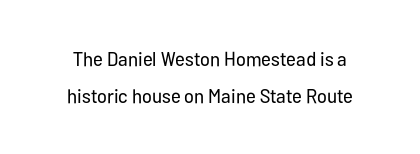
Q: Is the text bold? A: No.
Q: Is the text italic (slanted)? A: No, it is upright.
Q: Is the text underlined? A: No.
Q: Is the spacing between letters normal or unusually wide? A: Normal.
